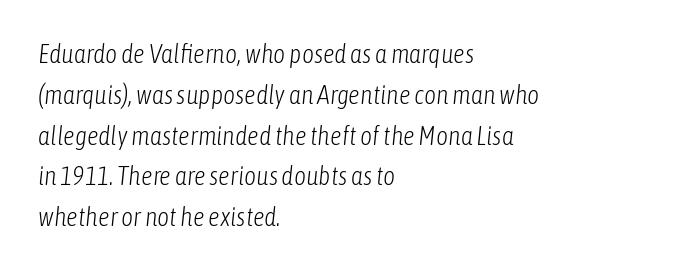
{"italic": "yes", "lean": "right", "slant_degrees": 6, "bold": "no", "underline": "no", "align": "left", "line_spacing": "normal", "line_spacing_ratio": 1.57, "letter_spacing": "normal", "letter_spacing_em": 0.0, "glyph_px": 26}
